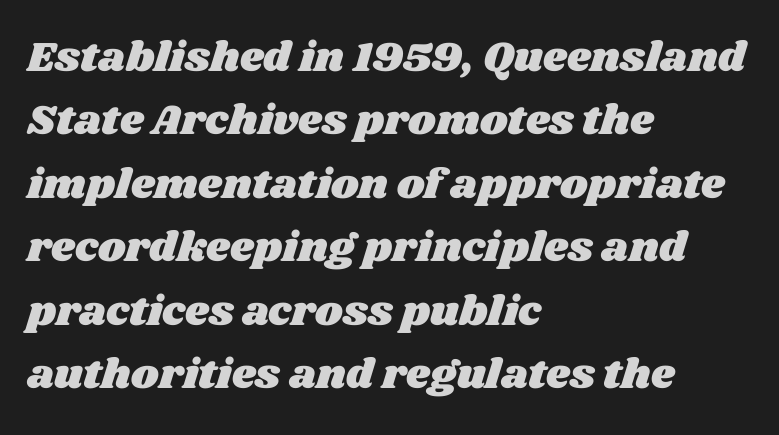
What stands out about the letter spacing? Nothing — it is the standard amount. This sample has the flowing, uneven cadence of proportional lettering. Regular leading. Caption: multi-line text, flush left, ragged right. The baseline area is clear.
